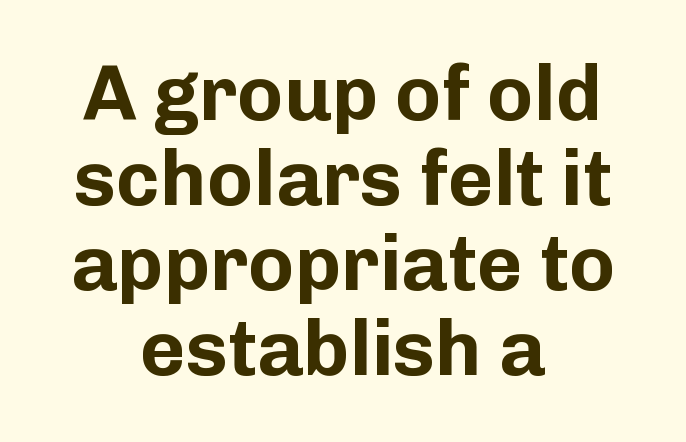
The image shows 78 px bold sans-serif type, upright; set centered, tight line spacing (1.09x), normal letter spacing, not underlined; low stroke contrast and a medium x-height.
